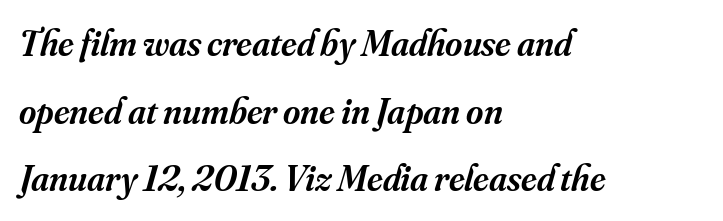
{"serif": "yes", "italic": "yes", "lean": "right", "slant_degrees": 16, "bold": "semi", "weight": "semibold", "width": "normal", "stroke_contrast": "medium", "x_height": "small", "monospaced": "no", "underline": "no", "align": "left", "line_spacing_ratio": 1.83, "letter_spacing": "normal", "letter_spacing_em": 0.0, "glyph_px": 37}
